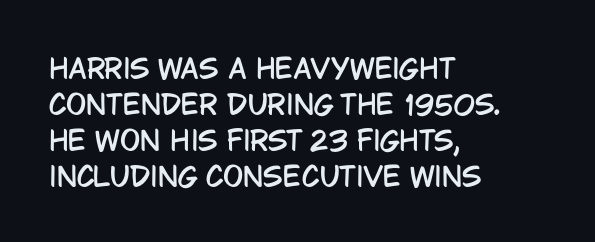
The image shows 27 px text type, upright; set left-aligned, normal line spacing (1.33x), normal letter spacing, not underlined.
